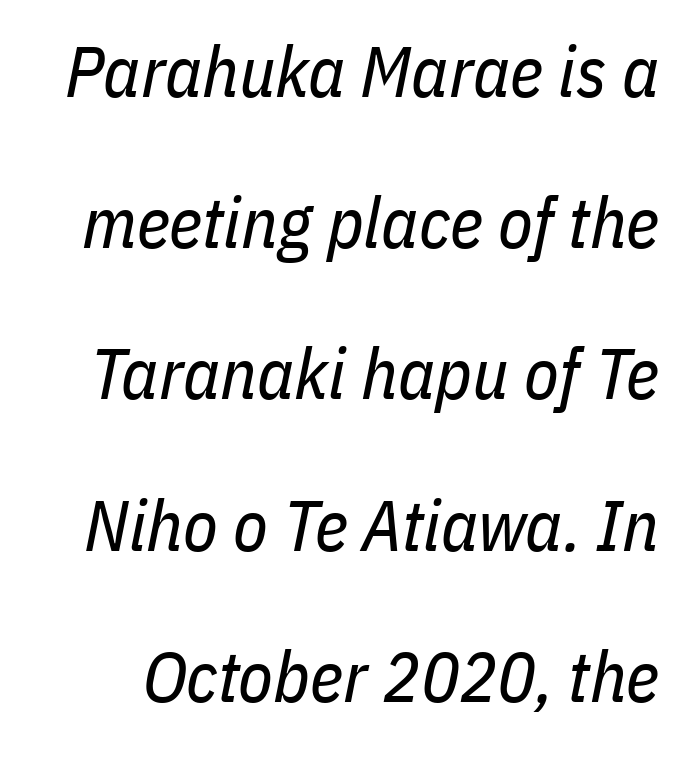
The image shows 71 px regular-weight, condensed type, italic (leaning right); set loose line spacing (2.13x), normal letter spacing, not underlined; low stroke contrast and a medium x-height.
